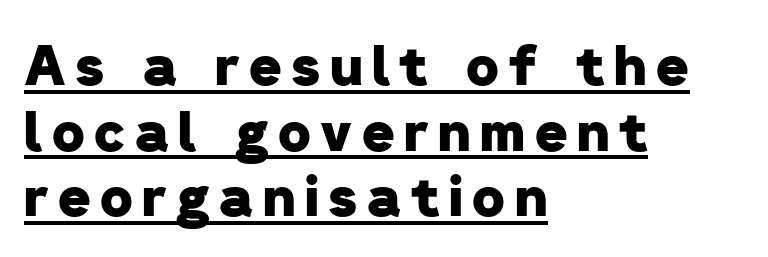
{"serif": "no", "bold": "yes", "weight": "heavy", "width": "normal", "stroke_contrast": "low", "x_height": "medium", "monospaced": "no", "underline": "yes", "align": "left", "line_spacing_ratio": 1.17, "glyph_px": 56}
